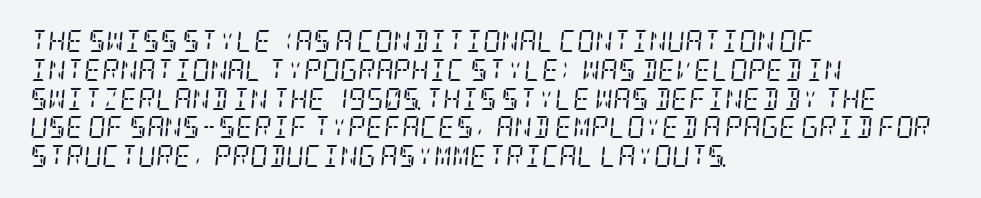
Any mark beneath the type? The region is blank. This block has exactly the height ordinary leading produces. The typesetting does not lean heavy: it is not bold. Tracking here is standard; glyphs follow each other at the usual distance. Layout note: lines flush left. It's the slanting kind of type.
